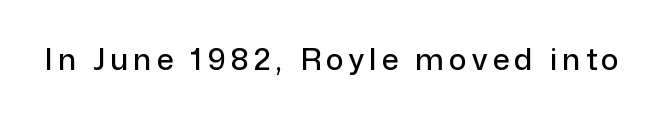
{"serif": "no", "italic": "no", "width": "normal", "stroke_contrast": "low", "x_height": "medium", "monospaced": "no", "underline": "no", "glyph_px": 30}
